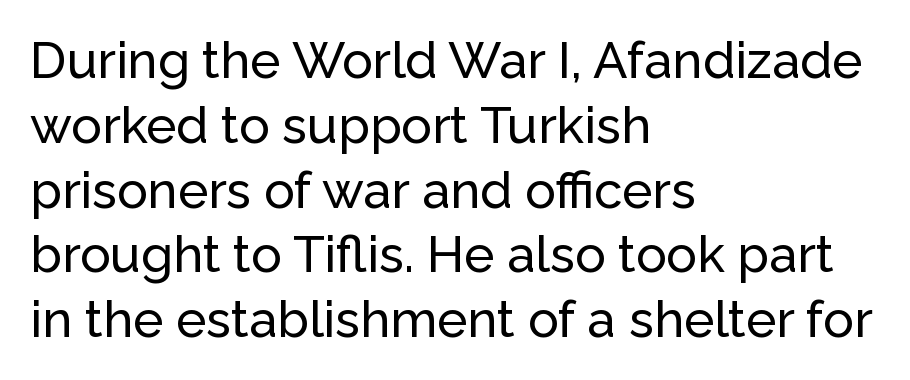
The passage shown has conventional tracking throughout. A typesetter would mark this as roman, not italic. No word sits above an underline. Unlike a traditional serif, this face leaves its strokes unadorned. Typeset ragged right — the left edge is the straight one.
